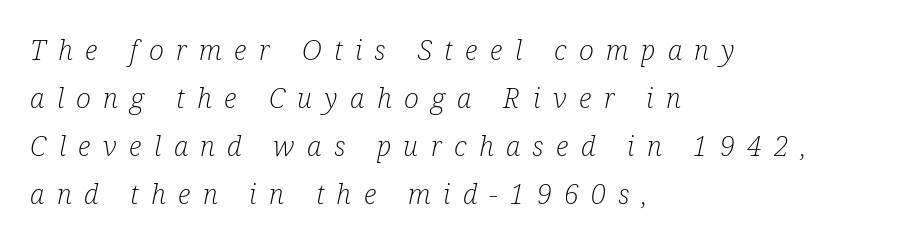
These lines were composed using italics. Each letter keeps its own natural width here, so spacing adapts to shape. The compositor pushed each line to the left boundary. Each row of text sits above clean, open space. There is plenty of visible air inserted between adjacent glyphs. No letter is thick-stroked: the sample isn't bold.
